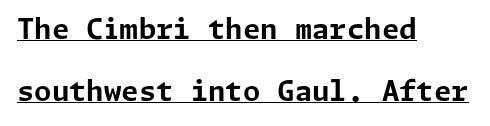
{"serif": "no", "italic": "no", "bold": "yes", "weight": "bold", "width": "normal", "stroke_contrast": "low", "x_height": "medium", "underline": "yes", "align": "left", "line_spacing": "loose", "line_spacing_ratio": 2.22, "letter_spacing": "normal", "letter_spacing_em": 0.0, "glyph_px": 28}
